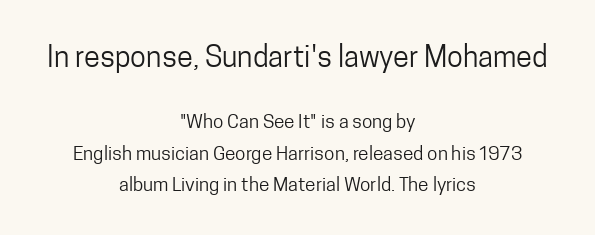
Q: Is the text bold? A: No.
Q: Is the text italic (slanted)? A: No, it is upright.
Q: Is the typeface a serif or a sans-serif typeface? A: Sans-serif.
Q: Is the text underlined? A: No.
Q: How is the paragraph aligned? A: Centered.
Q: Is the spacing between letters normal or unusually wide? A: Normal.
Q: Is the spacing between lines tight, normal or loose? A: Normal.
Q: Which block of text is set in a larger size, the first (top) or the second (bottom)? A: The first (top) one.
Q: Width (condensed, normal, or wide)? A: Condensed.
Q: Stroke contrast? A: Low.
Q: x-height? A: Medium.
Q: Monospaced? A: No.
